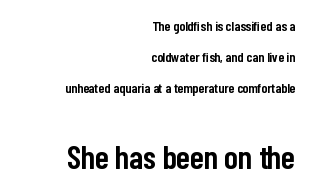
Top chunk: small. Bottom chunk: large. The face used here is proportionally spaced, like ordinary book or web type. Is the letter spacing exaggerated? No — it looks like the ordinary default. These lines are set flush right with a ragged left edge.
